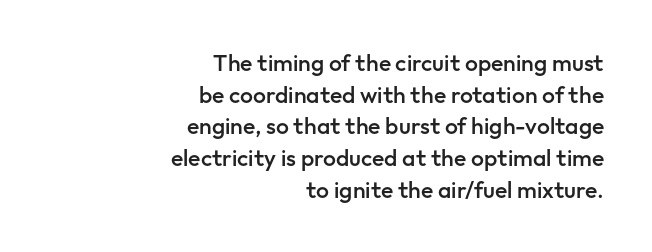
{"italic": "no", "bold": "semi", "underline": "no", "align": "right", "line_spacing": "normal", "line_spacing_ratio": 1.38, "letter_spacing": "normal", "letter_spacing_em": 0.0, "glyph_px": 23}
